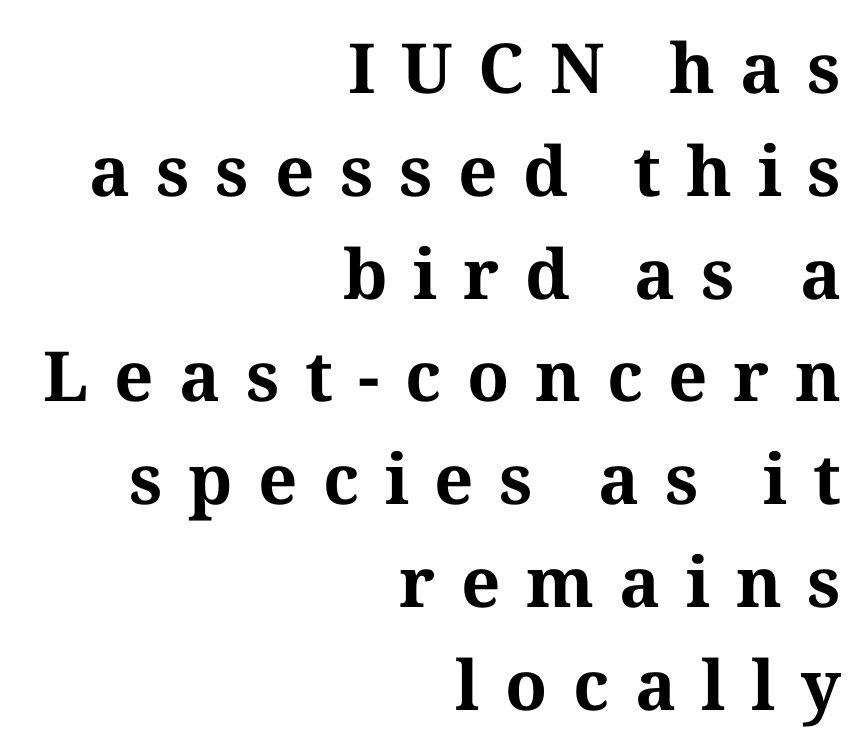
Q: Is the text bold? A: Yes.
Q: Is the text italic (slanted)? A: No, it is upright.
Q: Is the typeface a serif or a sans-serif typeface? A: Serif.
Q: Is the text underlined? A: No.
Q: How is the paragraph aligned? A: Right-aligned.
Q: Is the spacing between letters normal or unusually wide? A: Unusually wide.
Q: Is the spacing between lines tight, normal or loose? A: Normal.
Q: Width (condensed, normal, or wide)? A: Normal.
Q: Stroke contrast? A: Medium.
Q: x-height? A: Medium.
Q: Monospaced? A: No.
